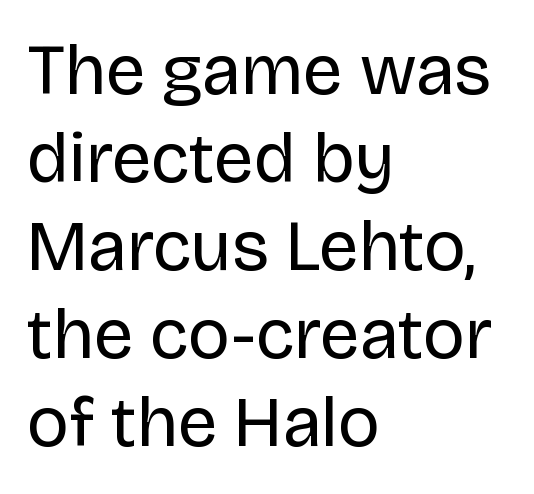
Q: Is the text bold? A: No.
Q: Is the text italic (slanted)? A: No, it is upright.
Q: Is the typeface a serif or a sans-serif typeface? A: Sans-serif.
Q: Is the text underlined? A: No.
Q: How is the paragraph aligned? A: Left-aligned.
Q: Is the spacing between letters normal or unusually wide? A: Normal.
Q: Width (condensed, normal, or wide)? A: Normal.
Q: Stroke contrast? A: Low.
Q: x-height? A: Large.
Q: Monospaced? A: No.
